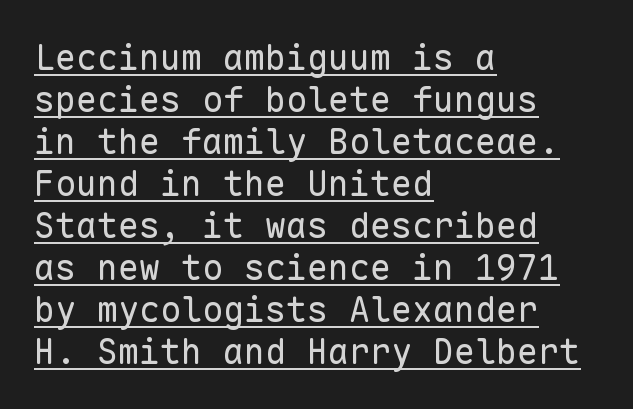
Q: Is the text bold? A: No.
Q: Is the text italic (slanted)? A: No, it is upright.
Q: Is the typeface a serif or a sans-serif typeface? A: Sans-serif.
Q: Is the text underlined? A: Yes.
Q: How is the paragraph aligned? A: Left-aligned.
Q: Is the spacing between letters normal or unusually wide? A: Normal.
Q: Width (condensed, normal, or wide)? A: Normal.
Q: Stroke contrast? A: Low.
Q: x-height? A: Medium.
Q: Monospaced? A: Yes.
